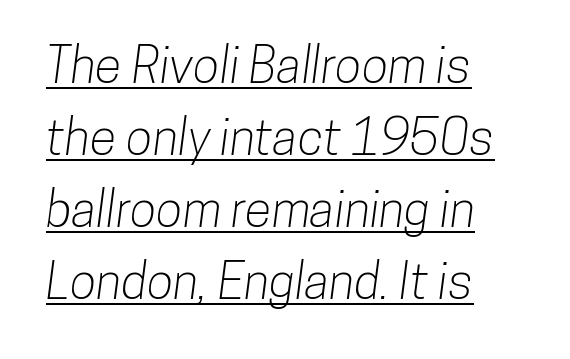
Q: Is the typeface a serif or a sans-serif typeface? A: Sans-serif.
Q: Is the text underlined? A: Yes.
Q: How is the paragraph aligned? A: Left-aligned.
Q: Is the spacing between letters normal or unusually wide? A: Normal.
Q: Is the spacing between lines tight, normal or loose? A: Normal.
Q: Width (condensed, normal, or wide)? A: Condensed.
Q: Stroke contrast? A: Low.
Q: x-height? A: Medium.
Q: Monospaced? A: No.
